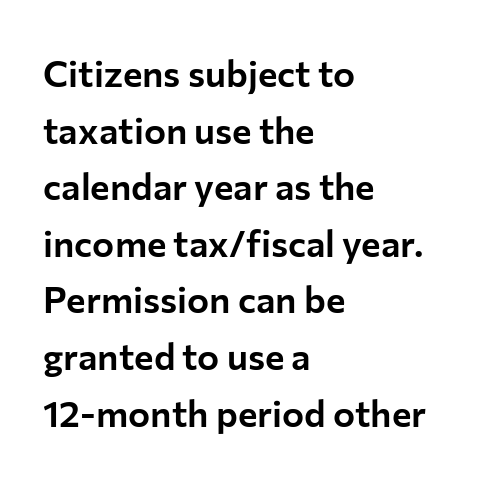
Q: Is the text italic (slanted)? A: No, it is upright.
Q: Is the typeface a serif or a sans-serif typeface? A: Sans-serif.
Q: Is the text underlined? A: No.
Q: How is the paragraph aligned? A: Left-aligned.
Q: Is the spacing between letters normal or unusually wide? A: Normal.
Q: Is the spacing between lines tight, normal or loose? A: Normal.
Q: Width (condensed, normal, or wide)? A: Normal.
Q: Stroke contrast? A: Low.
Q: x-height? A: Medium.
Q: Monospaced? A: No.
